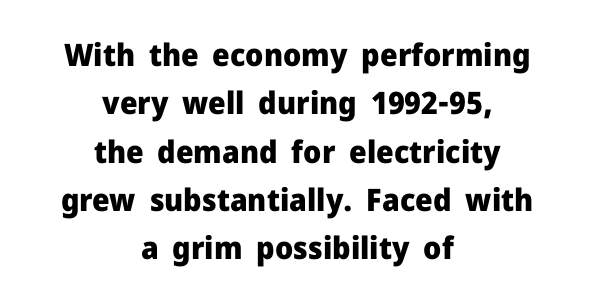
The image shows 31 px heavy sans-serif type, upright; set centered, normal line spacing (1.56x), normal letter spacing, not underlined; low stroke contrast and a medium x-height.
